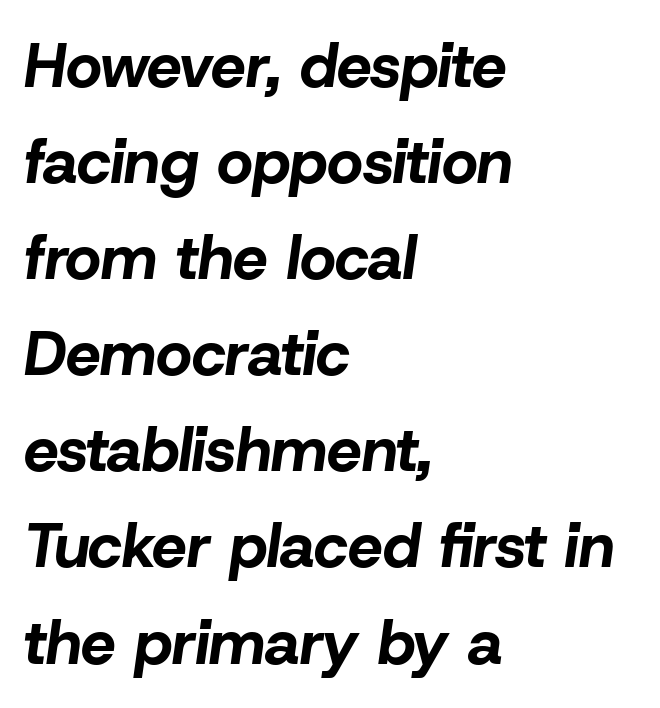
Q: Is the text bold? A: Yes.
Q: Is the text italic (slanted)? A: Yes, it leans right by about 8 degrees.
Q: Is the text underlined? A: No.
Q: How is the paragraph aligned? A: Left-aligned.
Q: Is the spacing between letters normal or unusually wide? A: Normal.
Q: Is the spacing between lines tight, normal or loose? A: Normal.
Q: Width (condensed, normal, or wide)? A: Normal.
Q: Stroke contrast? A: Low.
Q: x-height? A: Medium.
Q: Monospaced? A: No.
